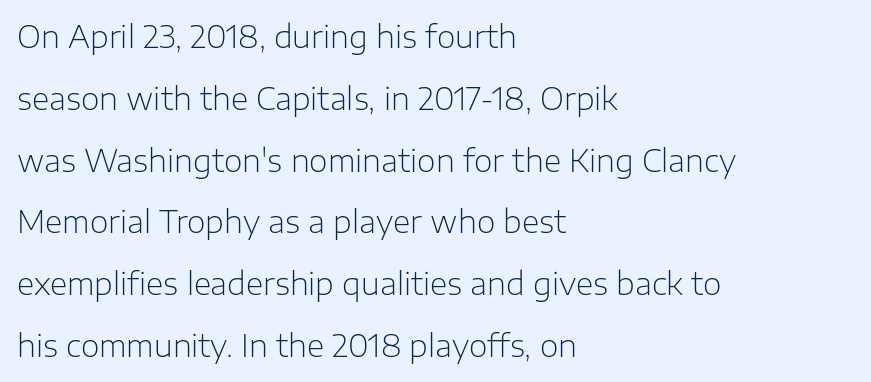
{"serif": "no", "italic": "no", "bold": "no", "weight": "light", "width": "normal", "stroke_contrast": "low", "x_height": "medium", "monospaced": "no", "underline": "no", "align": "left", "line_spacing": "loose", "line_spacing_ratio": 2.06, "letter_spacing": "normal", "letter_spacing_em": 0.0, "glyph_px": 30}
